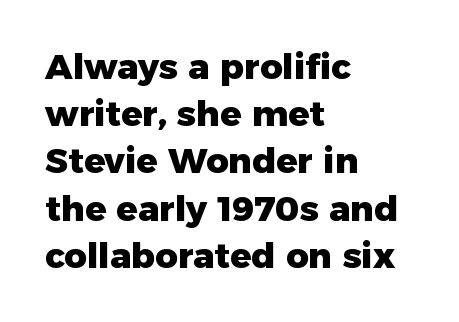
The image shows 35 px heavy sans-serif type, upright; set left-aligned, normal line spacing (1.35x), normal letter spacing, not underlined; low stroke contrast and a medium x-height.
